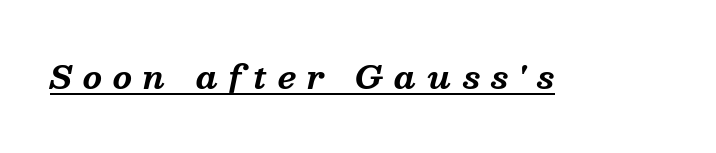
The image shows 31 px bold serif type, italic (leaning right); set unusually wide letter spacing (+0.35 em), underlined; medium stroke contrast and a medium x-height.
